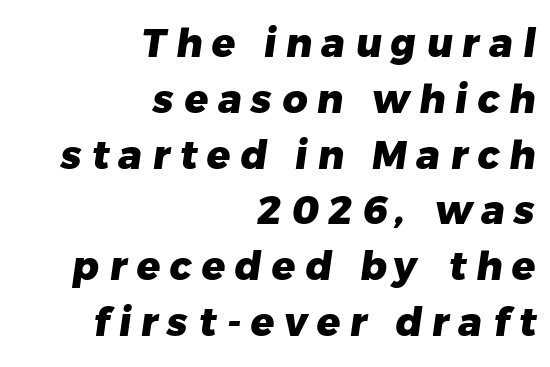
The image shows 39 px heavy sans-serif type; set right-aligned, normal line spacing (1.43x), unusually wide letter spacing (+0.25 em), not underlined; low stroke contrast and a medium x-height.
